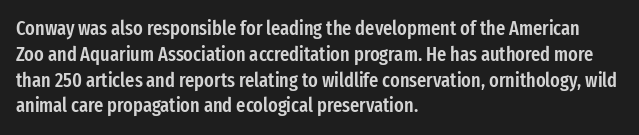
{"italic": "no", "bold": "semi", "underline": "no", "align": "left", "line_spacing": "normal", "line_spacing_ratio": 1.29, "letter_spacing": "normal", "letter_spacing_em": 0.0, "glyph_px": 20}
